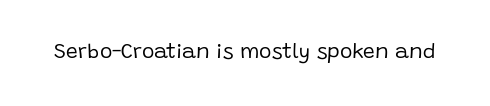
Q: Is the text bold? A: No.
Q: Is the text italic (slanted)? A: No, it is upright.
Q: Is the text underlined? A: No.
Q: Is the spacing between letters normal or unusually wide? A: Normal.
